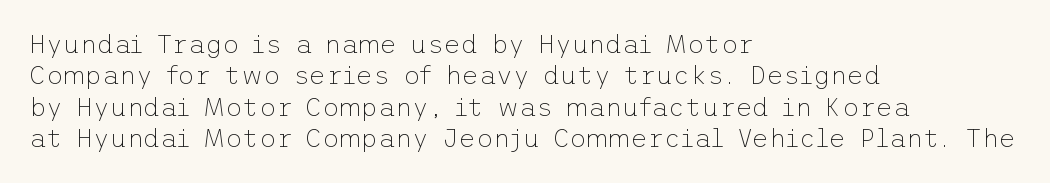
{"italic": "no", "bold": "no", "underline": "no", "align": "left", "line_spacing_ratio": 1.21, "letter_spacing": "normal", "letter_spacing_em": 0.0, "glyph_px": 26}
